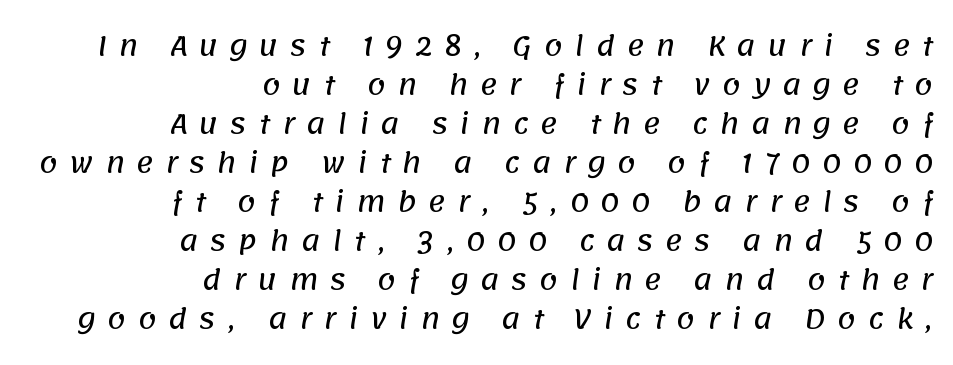
The image shows 26 px text type; set right-aligned, normal line spacing (1.5x), unusually wide letter spacing (+0.45 em), not underlined.
